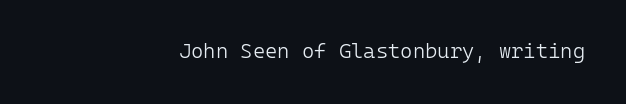
{"italic": "no", "bold": "no", "underline": "no", "align": "right", "letter_spacing": "normal", "letter_spacing_em": 0.0, "glyph_px": 21}
